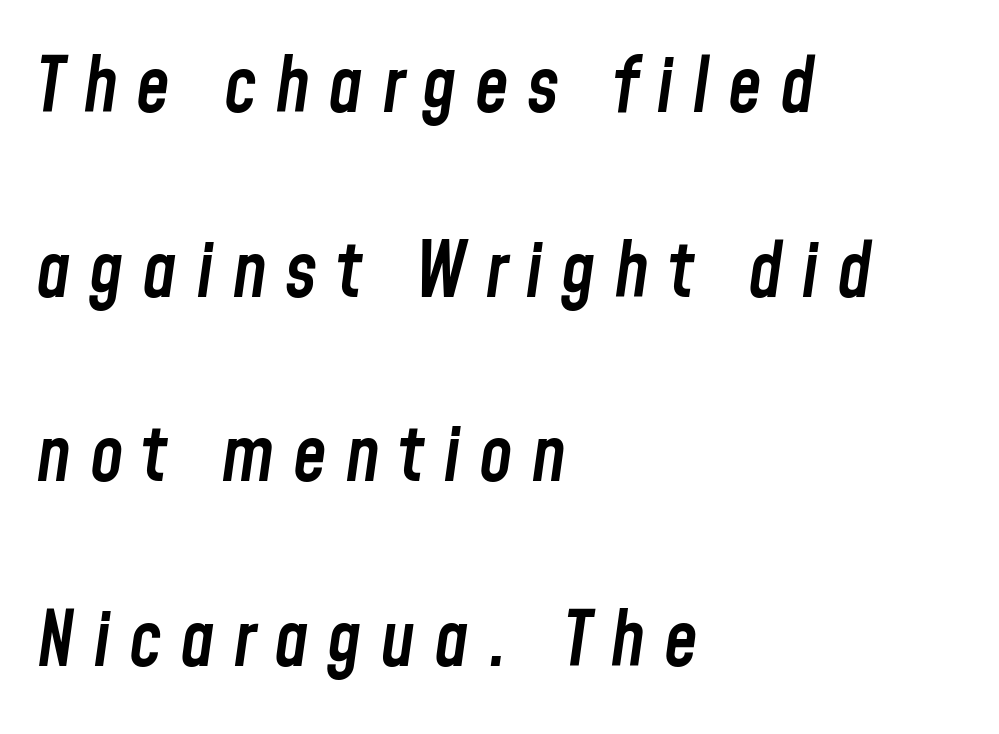
In CSS terms this would be text-align: left. Quick note: underline off. A somewhat darkened texture: the type is semibold rather than bold. The passage shown leans; its letterforms are oblique. In terms of letterspacing, this is a distinctly airy, spread setting. Loosely led — the rows are spread out.
